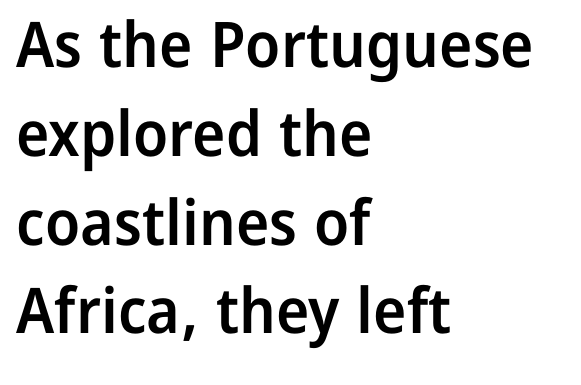
{"serif": "no", "italic": "no", "bold": "semi", "weight": "semibold", "width": "normal", "stroke_contrast": "low", "x_height": "medium", "monospaced": "no", "underline": "no", "align": "left", "line_spacing": "normal", "line_spacing_ratio": 1.41, "letter_spacing": "normal", "letter_spacing_em": 0.0, "glyph_px": 63}
